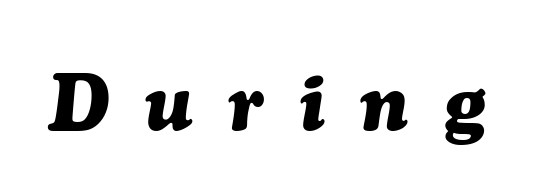
The image shows 78 px heavy type, italic (leaning right); set unusually wide letter spacing (+0.46 em), not underlined; medium stroke contrast and a medium x-height.
